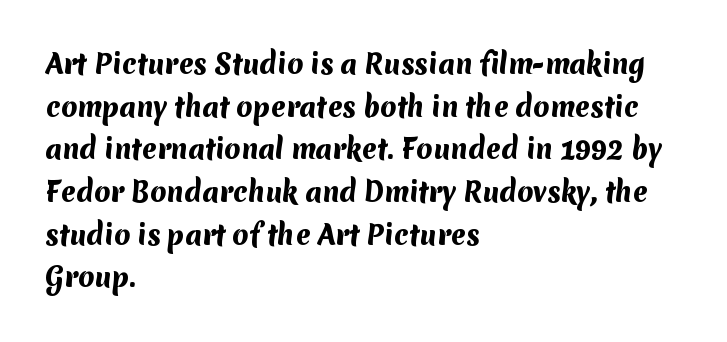
Q: Is the text bold? A: Yes.
Q: Is the text underlined? A: No.
Q: How is the paragraph aligned? A: Left-aligned.
Q: Is the spacing between letters normal or unusually wide? A: Normal.
Q: Is the spacing between lines tight, normal or loose? A: Normal.
